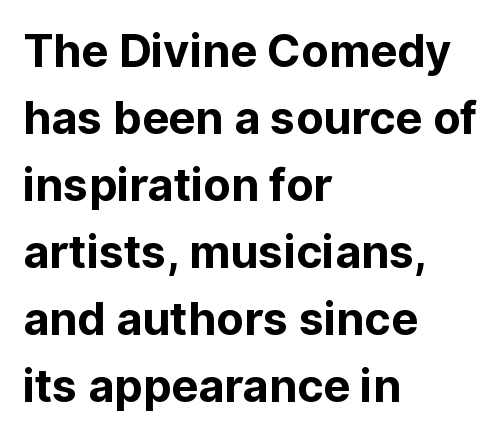
Q: Is the text bold? A: Yes.
Q: Is the text italic (slanted)? A: No, it is upright.
Q: Is the typeface a serif or a sans-serif typeface? A: Sans-serif.
Q: Is the text underlined? A: No.
Q: How is the paragraph aligned? A: Left-aligned.
Q: Is the spacing between letters normal or unusually wide? A: Normal.
Q: Is the spacing between lines tight, normal or loose? A: Normal.
Q: Width (condensed, normal, or wide)? A: Normal.
Q: Stroke contrast? A: Low.
Q: x-height? A: Medium.
Q: Monospaced? A: No.
